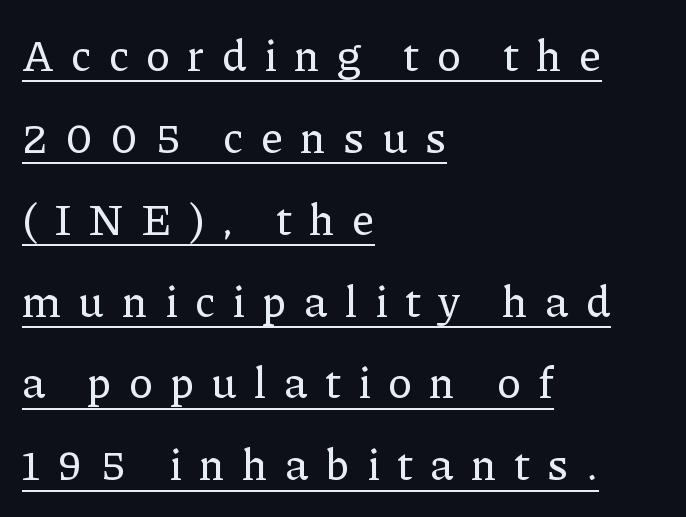
The designer went with a serif here, giving each stem small feet. These lines are rendered in a variable-pitch font. One-word summary of the alignment: left. Quick note: not italic, upright. Underline: present. Someone cranked the tracking dial way up on this one.
